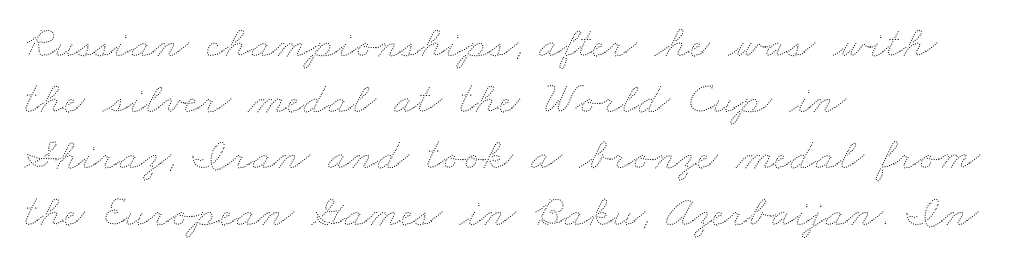
Q: Is the text bold? A: No.
Q: Is the text underlined? A: No.
Q: How is the paragraph aligned? A: Left-aligned.
Q: Is the spacing between letters normal or unusually wide? A: Normal.
Q: Is the spacing between lines tight, normal or loose? A: Normal.
Q: Width (condensed, normal, or wide)? A: Wide.
Q: Stroke contrast? A: Medium.
Q: x-height? A: Small.
Q: Monospaced? A: No.
